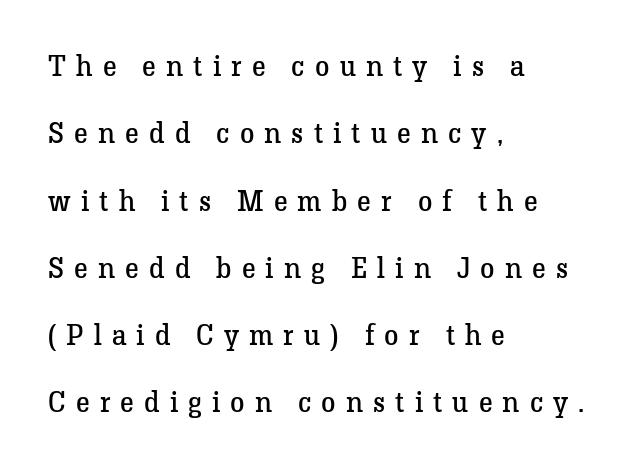
{"serif": "yes", "italic": "no", "bold": "no", "weight": "regular", "width": "normal", "stroke_contrast": "low", "x_height": "medium", "monospaced": "no", "underline": "no", "align": "left", "line_spacing": "loose", "line_spacing_ratio": 2.32, "letter_spacing": "wide", "letter_spacing_em": 0.35, "glyph_px": 29}
